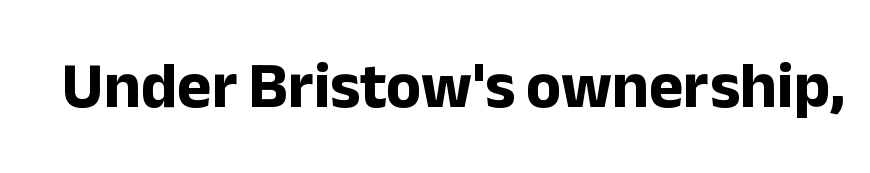
Q: Is the text bold? A: Yes.
Q: Is the text italic (slanted)? A: No, it is upright.
Q: Is the typeface a serif or a sans-serif typeface? A: Sans-serif.
Q: Is the text underlined? A: No.
Q: Is the spacing between letters normal or unusually wide? A: Normal.
Q: Width (condensed, normal, or wide)? A: Normal.
Q: Stroke contrast? A: Low.
Q: x-height? A: Medium.
Q: Monospaced? A: No.
